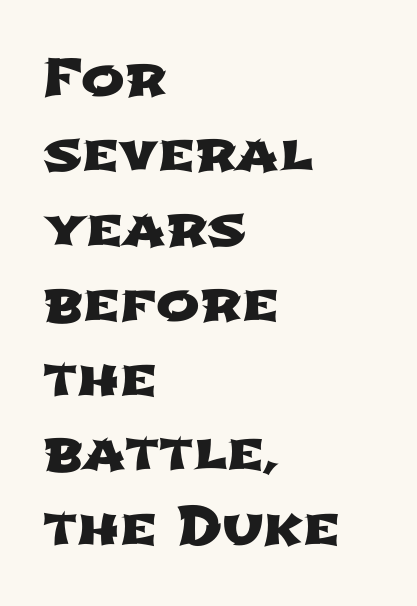
The image shows 52 px wide sans-serif type; set left-aligned, normal line spacing (1.44x), normal letter spacing, not underlined; low stroke contrast and a medium x-height.
